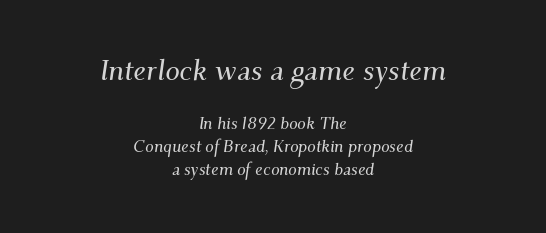
{"serif": "yes", "italic": "yes", "lean": "right", "slant_degrees": 9, "width": "normal", "stroke_contrast": "medium", "x_height": "small", "monospaced": "no", "underline": "no", "align": "center", "line_spacing": "normal", "line_spacing_ratio": 1.35, "letter_spacing": "normal", "letter_spacing_em": 0.0, "larger_block": "first", "size_ratio": 1.71, "glyph_px": 29}
